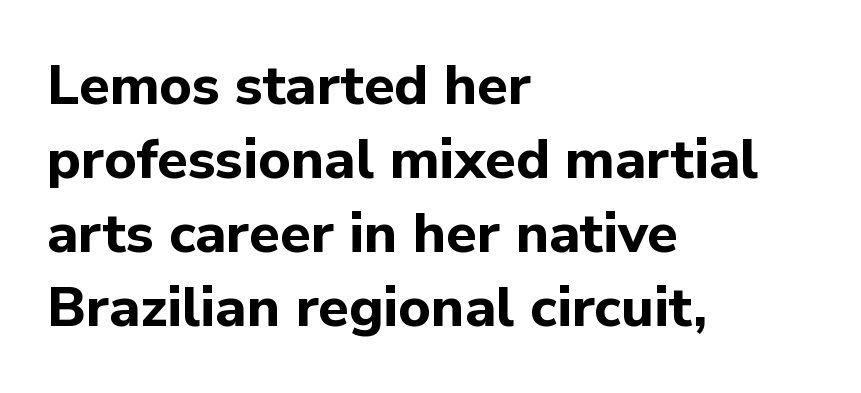
Q: Is the text bold? A: Yes.
Q: Is the text italic (slanted)? A: No, it is upright.
Q: Is the typeface a serif or a sans-serif typeface? A: Sans-serif.
Q: Is the text underlined? A: No.
Q: How is the paragraph aligned? A: Left-aligned.
Q: Is the spacing between letters normal or unusually wide? A: Normal.
Q: Is the spacing between lines tight, normal or loose? A: Normal.
Q: Width (condensed, normal, or wide)? A: Normal.
Q: Stroke contrast? A: Low.
Q: x-height? A: Medium.
Q: Monospaced? A: No.
